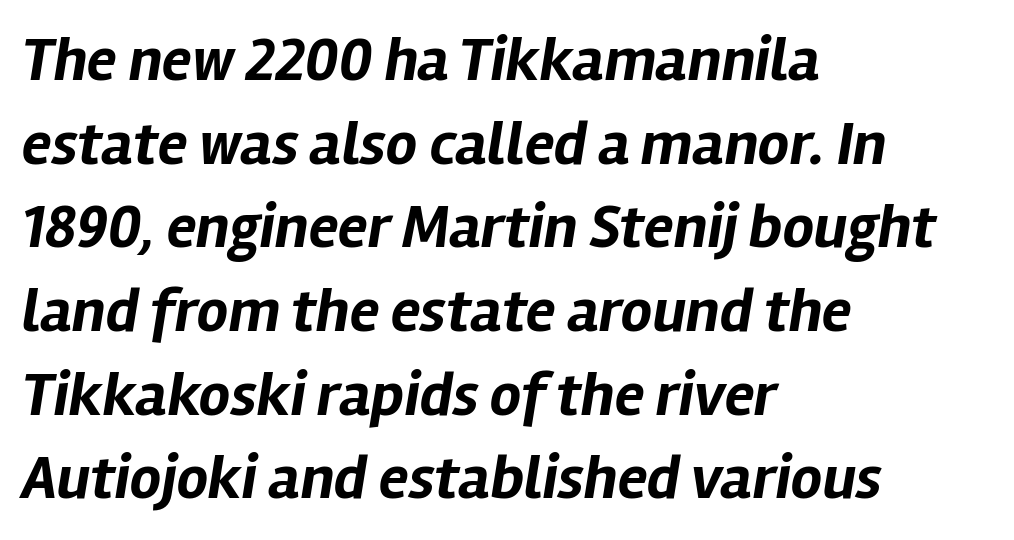
The image shows 62 px bold type, italic (leaning right); set left-aligned, normal line spacing (1.35x), normal letter spacing, not underlined; low stroke contrast and a medium x-height.
